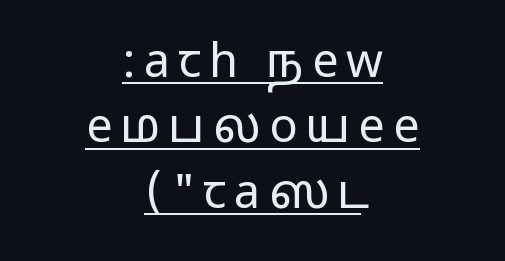
{"serif": "no", "italic": "no", "width": "wide", "stroke_contrast": "medium", "monospaced": "no", "underline": "yes", "align": "center", "line_spacing": "normal", "line_spacing_ratio": 1.39, "glyph_px": 47}
